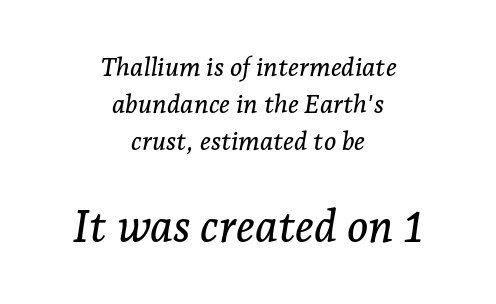
Q: Is the text italic (slanted)? A: Yes, it leans right by about 7 degrees.
Q: Is the typeface a serif or a sans-serif typeface? A: Serif.
Q: Is the text underlined? A: No.
Q: How is the paragraph aligned? A: Centered.
Q: Is the spacing between letters normal or unusually wide? A: Normal.
Q: Is the spacing between lines tight, normal or loose? A: Normal.
Q: Which block of text is set in a larger size, the first (top) or the second (bottom)? A: The second (bottom) one.
Q: Width (condensed, normal, or wide)? A: Normal.
Q: Stroke contrast? A: Low.
Q: x-height? A: Medium.
Q: Monospaced? A: No.
